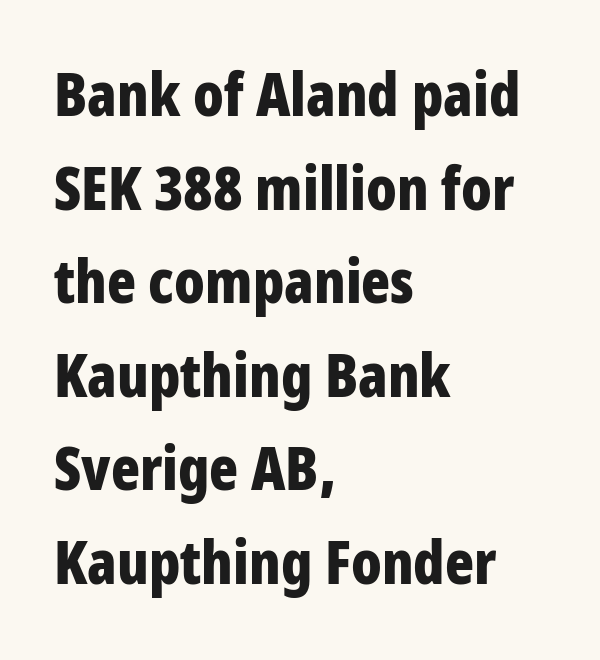
{"serif": "no", "italic": "no", "bold": "yes", "weight": "bold", "width": "condensed", "stroke_contrast": "low", "x_height": "large", "monospaced": "no", "underline": "no", "align": "left", "line_spacing": "normal", "line_spacing_ratio": 1.56, "letter_spacing": "normal", "letter_spacing_em": 0.0, "glyph_px": 60}
